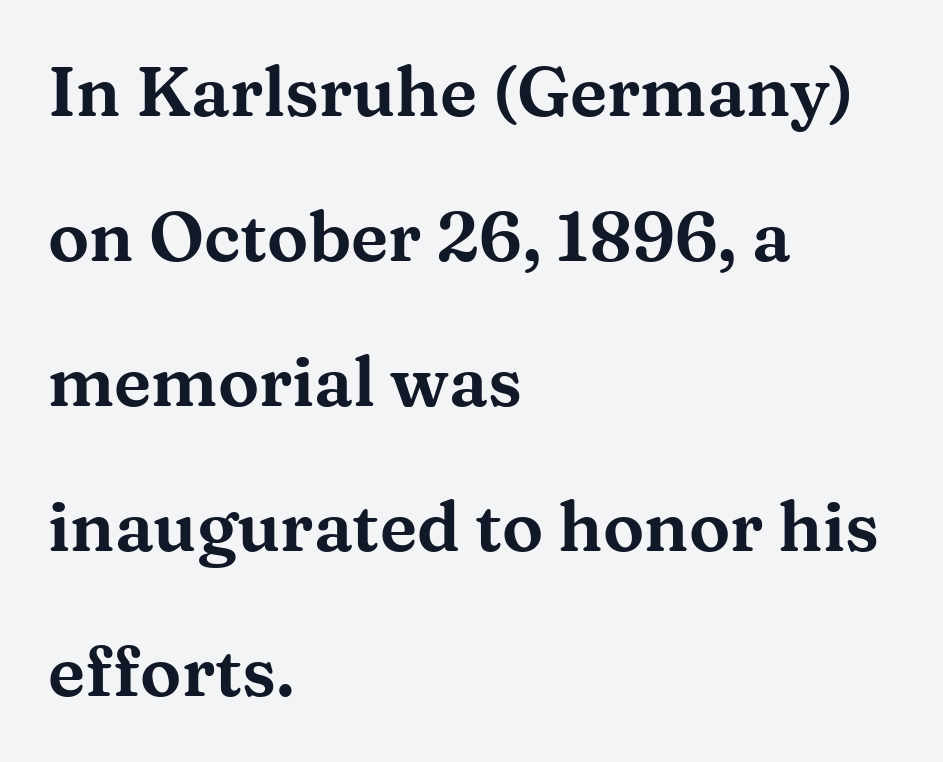
The image shows 69 px wide serif type, upright; set left-aligned, loose line spacing (2.1x), normal letter spacing, not underlined; medium stroke contrast and a medium x-height.
